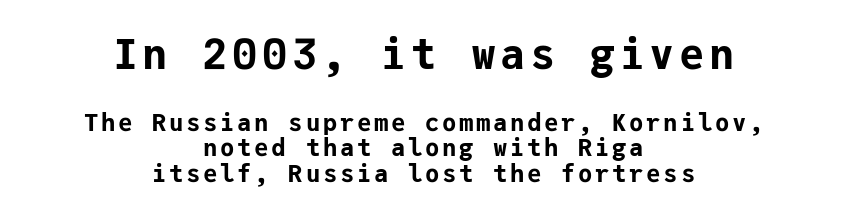
Q: Is the text bold? A: Yes.
Q: Is the text italic (slanted)? A: No, it is upright.
Q: Is the typeface a serif or a sans-serif typeface? A: Sans-serif.
Q: Is the text underlined? A: No.
Q: How is the paragraph aligned? A: Centered.
Q: Is the spacing between lines tight, normal or loose? A: Tight.
Q: Which block of text is set in a larger size, the first (top) or the second (bottom)? A: The first (top) one.
Q: Width (condensed, normal, or wide)? A: Normal.
Q: Stroke contrast? A: Low.
Q: x-height? A: Medium.
Q: Monospaced? A: Yes.
